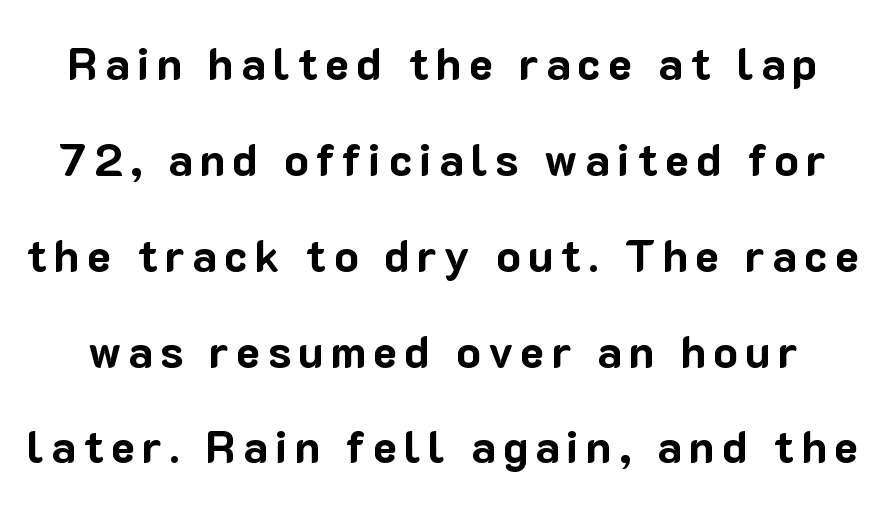
{"serif": "no", "italic": "no", "bold": "yes", "weight": "bold", "width": "normal", "stroke_contrast": "low", "x_height": "medium", "monospaced": "no", "underline": "no", "line_spacing": "loose", "line_spacing_ratio": 2.13, "glyph_px": 45}
